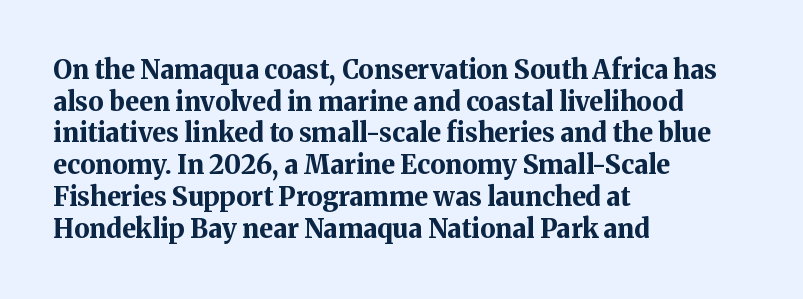
{"italic": "no", "bold": "yes", "underline": "no", "align": "left", "line_spacing_ratio": 1.22, "letter_spacing": "normal", "letter_spacing_em": 0.0, "glyph_px": 26}
